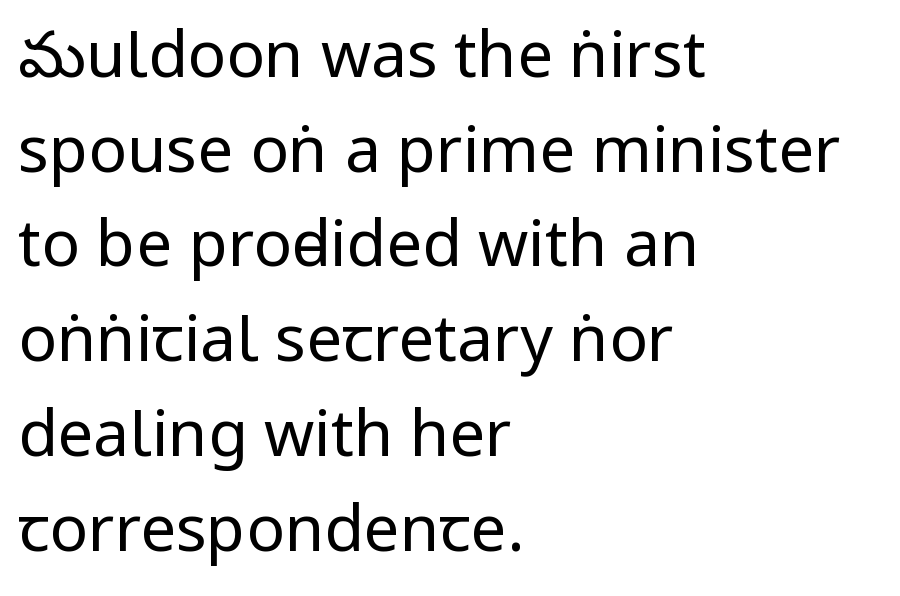
The image shows 64 px regular-weight, condensed sans-serif type, upright; set left-aligned, normal line spacing (1.48x), normal letter spacing, not underlined; low stroke contrast.
